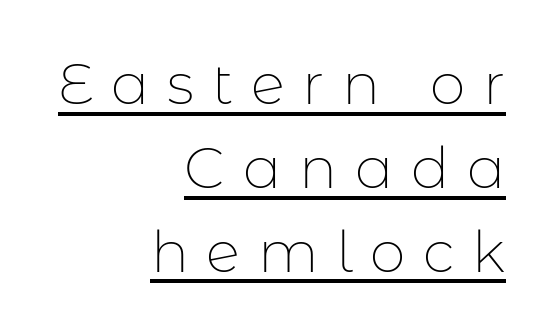
The image shows 57 px thin sans-serif type, upright; set right-aligned, normal line spacing (1.47x), unusually wide letter spacing (+0.31 em), underlined; low stroke contrast and a medium x-height.
